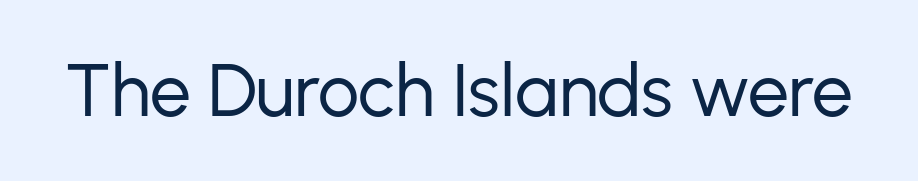
The image shows 73 px regular-weight sans-serif type, upright; set normal letter spacing, not underlined; low stroke contrast and a medium x-height.
